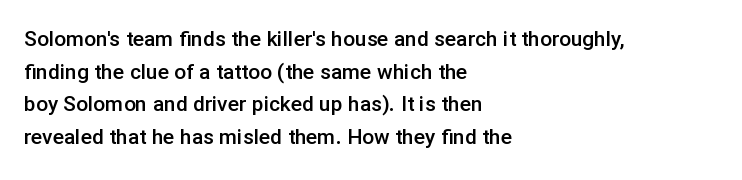
{"italic": "no", "bold": "semi", "underline": "no", "align": "left", "line_spacing": "normal", "line_spacing_ratio": 1.55, "letter_spacing": "normal", "letter_spacing_em": 0.0, "glyph_px": 21}
